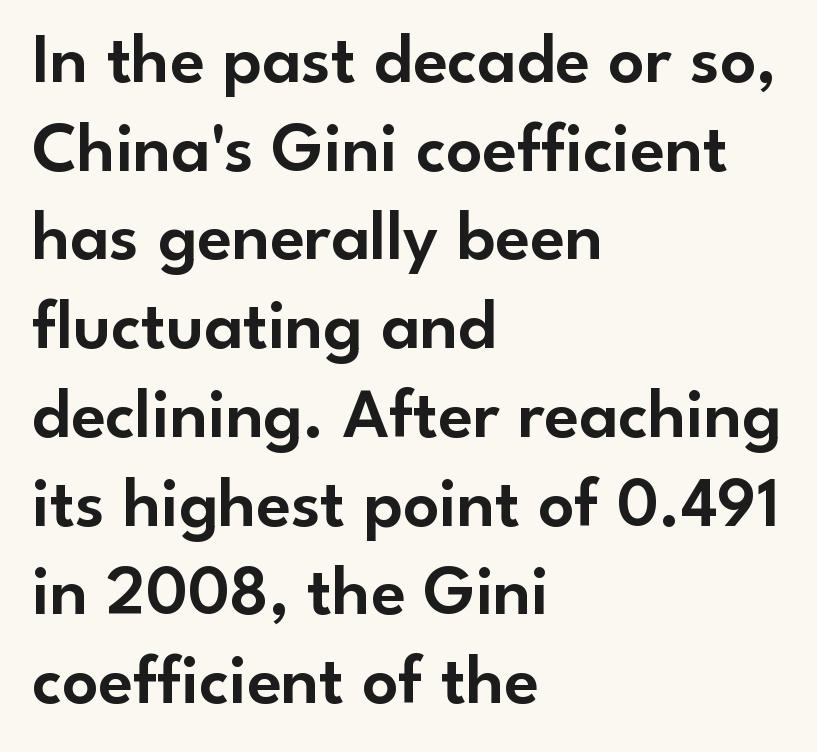
The image shows 71 px sans-serif type, upright; set left-aligned, normal line spacing (1.25x), normal letter spacing, not underlined; low stroke contrast and a small x-height.
